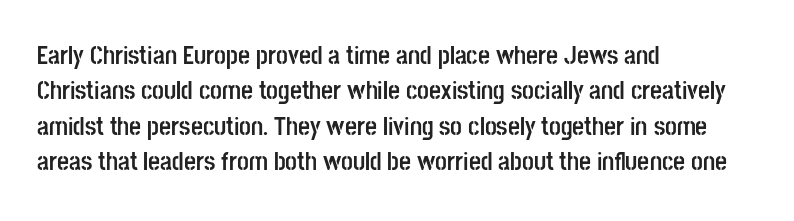
Normally led — the rows are evenly, conventionally spaced. A roman cut, with each character standing at attention. The gaps between neighbouring characters are ordinary and unremarkable. The words here are not underlined. Left-aligned paragraph, ragged on the right. The typesetting leans heavy: a genuine bold.
